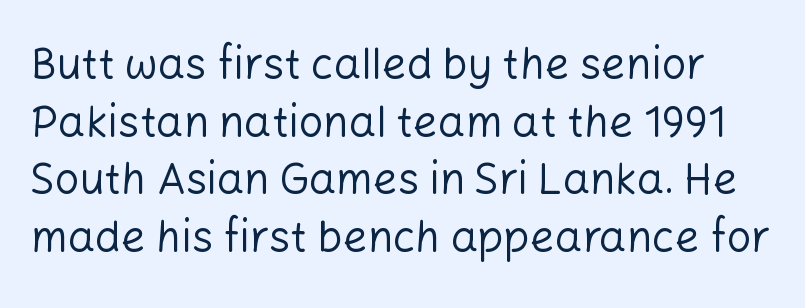
{"serif": "no", "italic": "no", "bold": "no", "weight": "regular", "width": "normal", "stroke_contrast": "low", "x_height": "medium", "monospaced": "no", "underline": "no", "line_spacing": "normal", "line_spacing_ratio": 1.34, "letter_spacing": "normal", "letter_spacing_em": 0.0, "glyph_px": 43}
